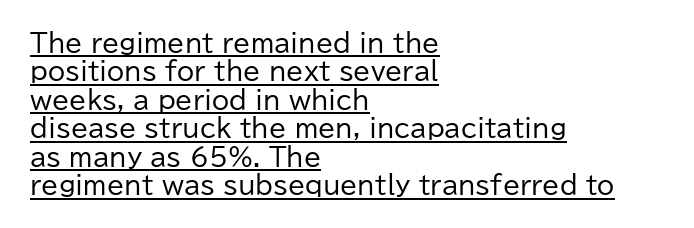
Q: Is the text bold? A: No.
Q: Is the text italic (slanted)? A: No, it is upright.
Q: Is the text underlined? A: Yes.
Q: How is the paragraph aligned? A: Left-aligned.
Q: Is the spacing between letters normal or unusually wide? A: Normal.
Q: Is the spacing between lines tight, normal or loose? A: Tight.
